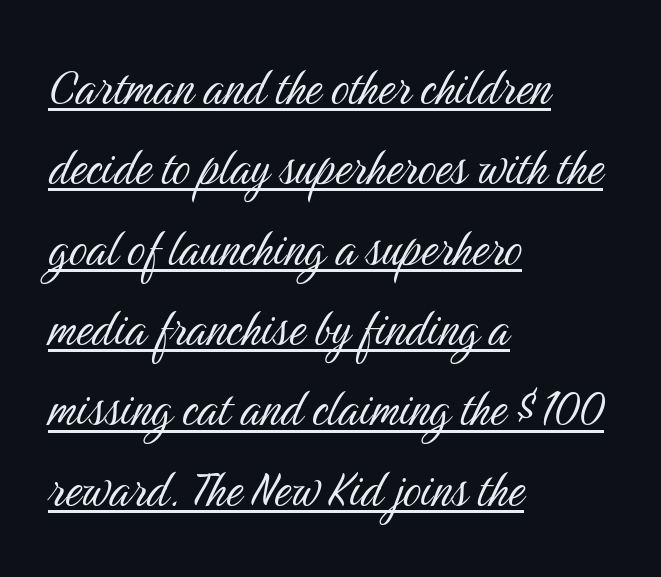
The image shows 57 px light, condensed sans-serif type; set left-aligned, normal line spacing (1.41x), normal letter spacing, underlined; medium stroke contrast and a medium x-height.
